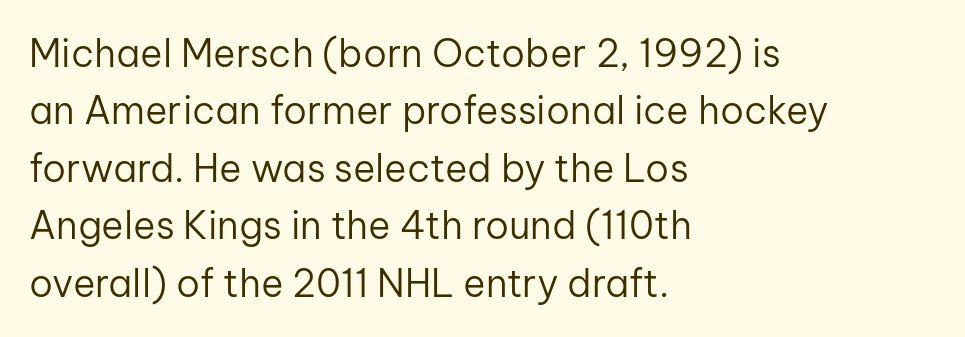
Any mark beneath the type? The region is blank. The face used here is a sans, in the tradition of grotesques and geometrics. These lines are rendered in a variable-pitch font. Line spacing here is normal. A classic flush-left, rag-right setting is used for this passage. These lines were composed using upright roman letters.
